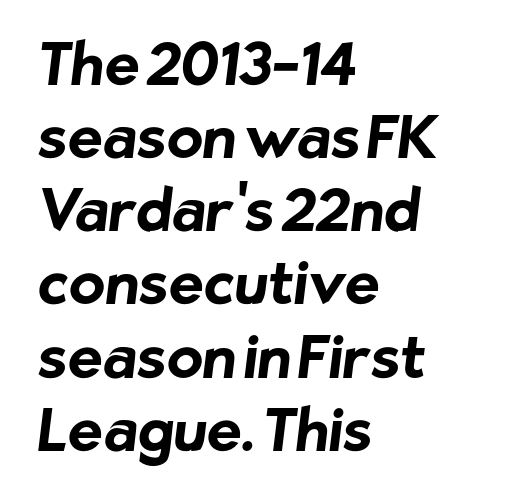
Q: Is the text bold? A: Yes.
Q: Is the typeface a serif or a sans-serif typeface? A: Sans-serif.
Q: Is the text underlined? A: No.
Q: How is the paragraph aligned? A: Left-aligned.
Q: Is the spacing between letters normal or unusually wide? A: Normal.
Q: Width (condensed, normal, or wide)? A: Normal.
Q: Stroke contrast? A: Low.
Q: x-height? A: Medium.
Q: Monospaced? A: No.
